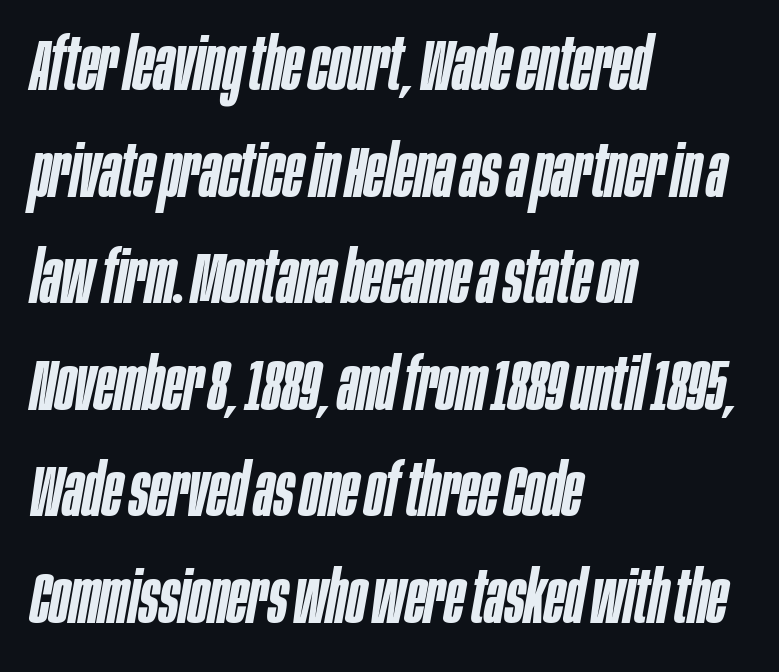
The image shows 73 px semibold, condensed type, italic (leaning right); set left-aligned, normal line spacing (1.46x), normal letter spacing, not underlined; low stroke contrast and a large x-height.
